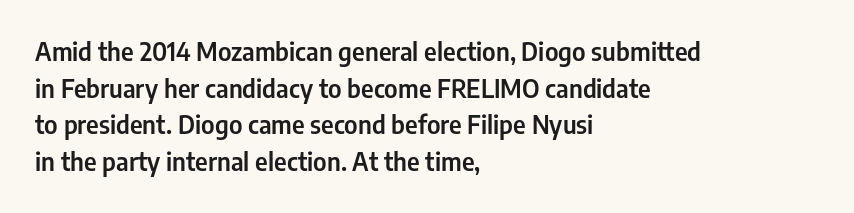
The image shows 25 px text type, upright; set left-aligned, normal line spacing (1.47x), normal letter spacing, not underlined.
